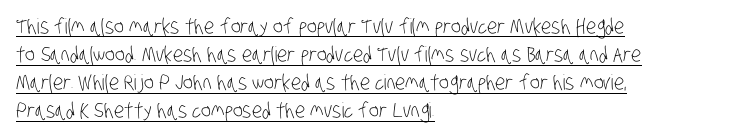
The image shows 21 px text type; set left-aligned, normal line spacing (1.34x), normal letter spacing, underlined.
